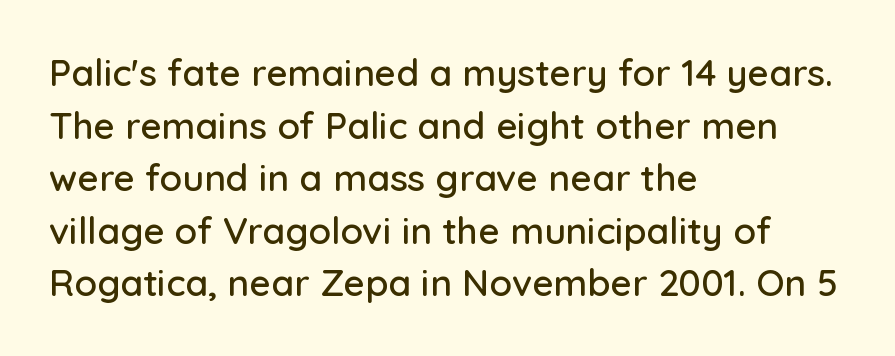
Anything drawn beneath the words? Only blank space. A sans-serif font was chosen for this passage. The type is set solid horizontally, with unmodified tracking. The rag falls on the right side of this text block. Varying glyph widths throughout — classic text-font behaviour.
